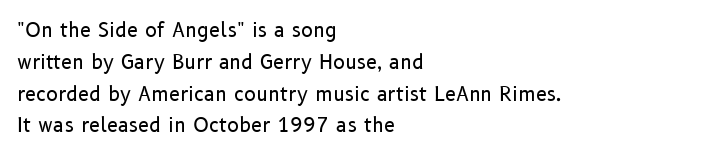
This is not heavy type; no bold has been used. Tracking here is standard; glyphs follow each other at the usual distance. Horizontal bands of white between lines are of average thickness. Underlining? Definitely not there. A student would call this left alignment; a typographer would say flush left, rag right.
